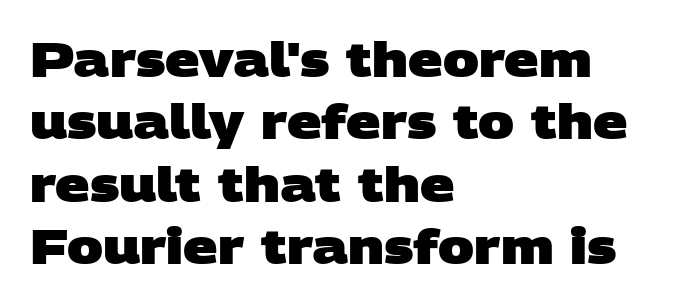
The image shows 48 px heavy, wide sans-serif type; set left-aligned, normal line spacing (1.3x), normal letter spacing, not underlined; low stroke contrast and a large x-height.
